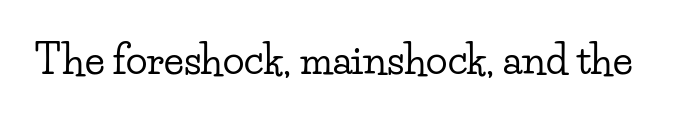
{"serif": "yes", "italic": "no", "width": "wide", "stroke_contrast": "low", "x_height": "small", "monospaced": "no", "underline": "no", "letter_spacing": "normal", "letter_spacing_em": 0.0, "glyph_px": 40}
